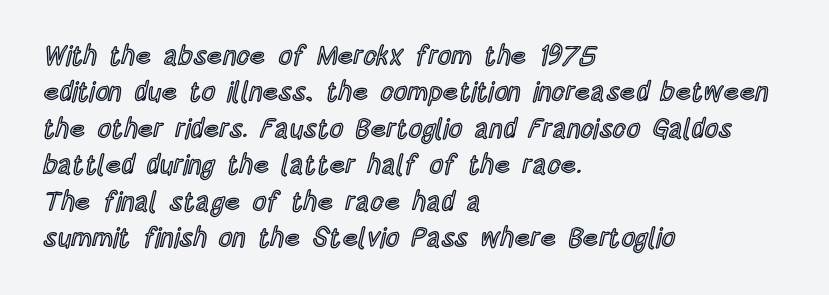
Q: Is the text italic (slanted)? A: Yes.
Q: Is the text underlined? A: No.
Q: How is the paragraph aligned? A: Left-aligned.
Q: Is the spacing between letters normal or unusually wide? A: Normal.
Q: Is the spacing between lines tight, normal or loose? A: Normal.
